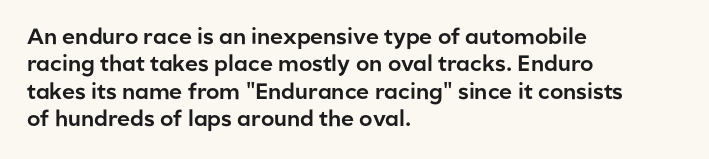
Q: Is the text italic (slanted)? A: No, it is upright.
Q: Is the text underlined? A: No.
Q: How is the paragraph aligned? A: Left-aligned.
Q: Is the spacing between letters normal or unusually wide? A: Normal.
